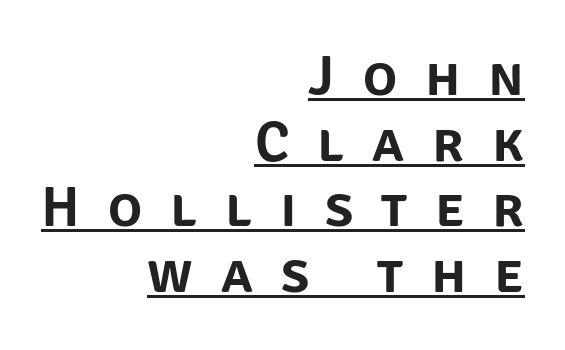
The image shows 57 px sans-serif type, upright; set right-aligned, tight line spacing (1.15x), unusually wide letter spacing (+0.49 em), underlined; low stroke contrast and a large x-height.
